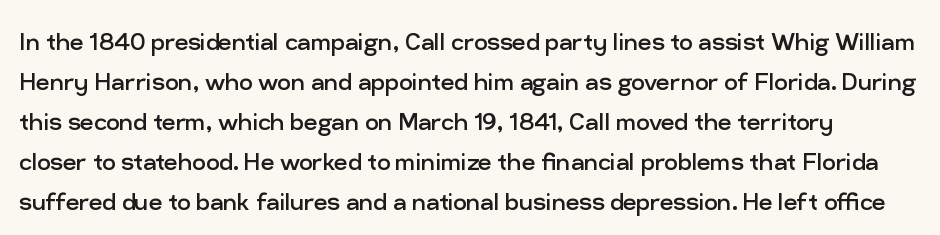
Is there any slant? The stems are plumb. Unbolded letterforms with no extra heft. Does extra space separate the letters? No, they use regular spacing. Glance below the letters and you will spot only blank space.
